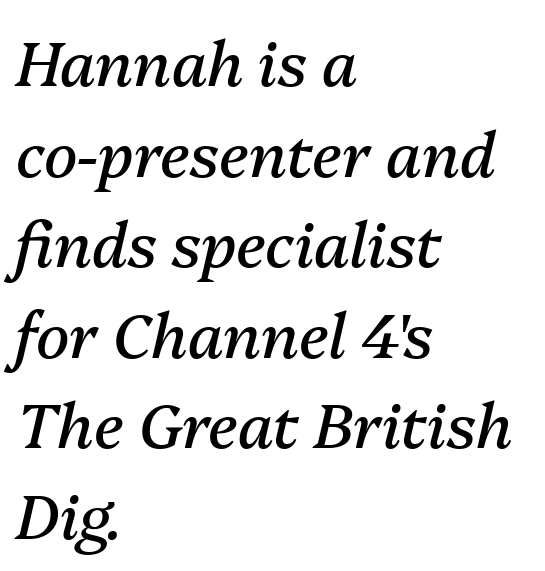
Q: Is the text bold? A: No.
Q: Is the text italic (slanted)? A: Yes, it leans right by about 13 degrees.
Q: Is the text underlined? A: No.
Q: How is the paragraph aligned? A: Left-aligned.
Q: Is the spacing between letters normal or unusually wide? A: Normal.
Q: Is the spacing between lines tight, normal or loose? A: Normal.
Q: Width (condensed, normal, or wide)? A: Normal.
Q: Stroke contrast? A: Medium.
Q: x-height? A: Medium.
Q: Monospaced? A: No.
